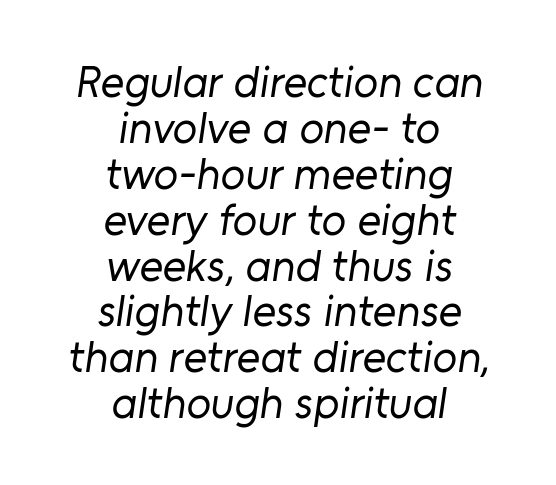
Is this a fixed-width face? No — the glyphs have proportional, varying widths. The type is set solid horizontally, with unmodified tracking. Leading: reduced. Grotesque or geometric, the face here clearly has no serifs.
